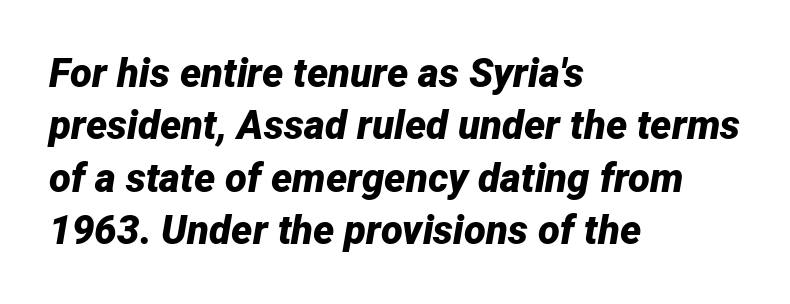
The letters are slanted; this is an italic face. In terms of weight, the rendering is a true, heavy bold. This block has exactly the height ordinary leading produces. Varying glyph widths throughout — classic text-font behaviour.
